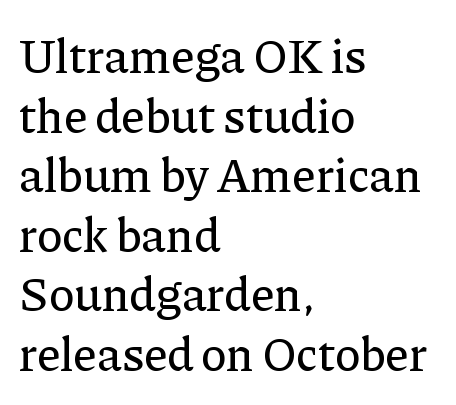
The face used here is proportionally spaced, like ordinary book or web type. The text block is weighted toward the left margin, trailing off unevenly rightward. Nobody drew a line under any word here. The font family rendered here belongs to the serif group. Look at the tracking — it's just the regular setting, nothing added.
